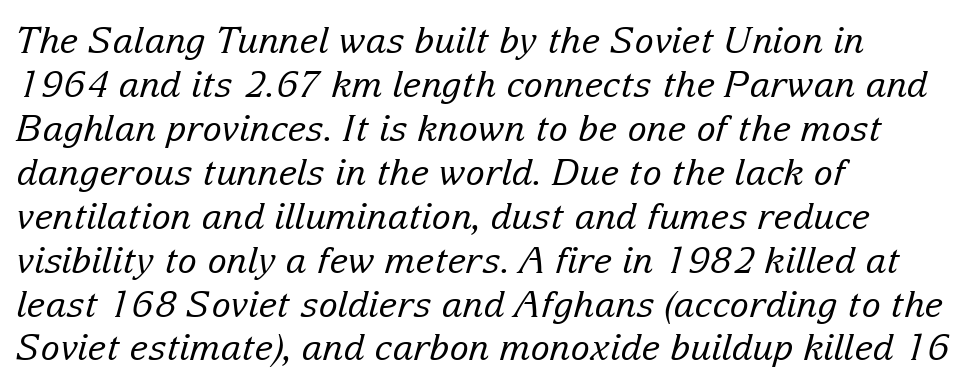
Proportional: the letters do not fall into vertical columns. Words float on clear page, feet unadorned. No letter is thick-stroked: the sample isn't bold. Slant detected: the letters are inclined. Serifs: yes, visible at the terminals of the letterforms. Visually the block forms a straight wall on the left and a jagged coastline on the right.
